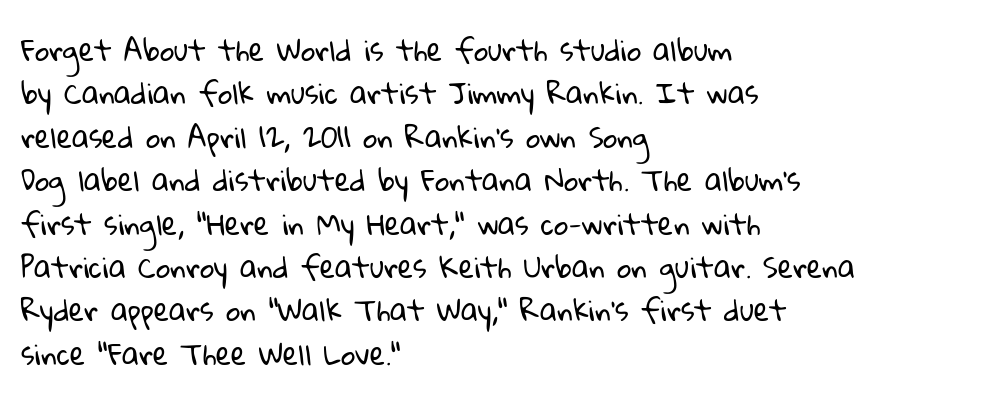
Each word holds together tightly as a unit, with standard inter-letter gaps. Typeset ragged right — the left edge is the straight one. The specimen omits any rule beneath the text block's lines. Each letter keeps its own natural width here, so spacing adapts to shape. Letterform terminals end flat and unadorned throughout the passage.
